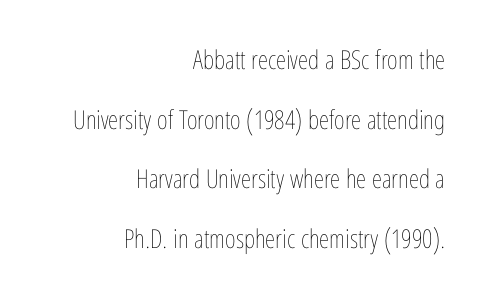
Q: Is the text bold? A: No.
Q: Is the text italic (slanted)? A: No, it is upright.
Q: Is the text underlined? A: No.
Q: How is the paragraph aligned? A: Right-aligned.
Q: Is the spacing between letters normal or unusually wide? A: Normal.
Q: Is the spacing between lines tight, normal or loose? A: Loose.
